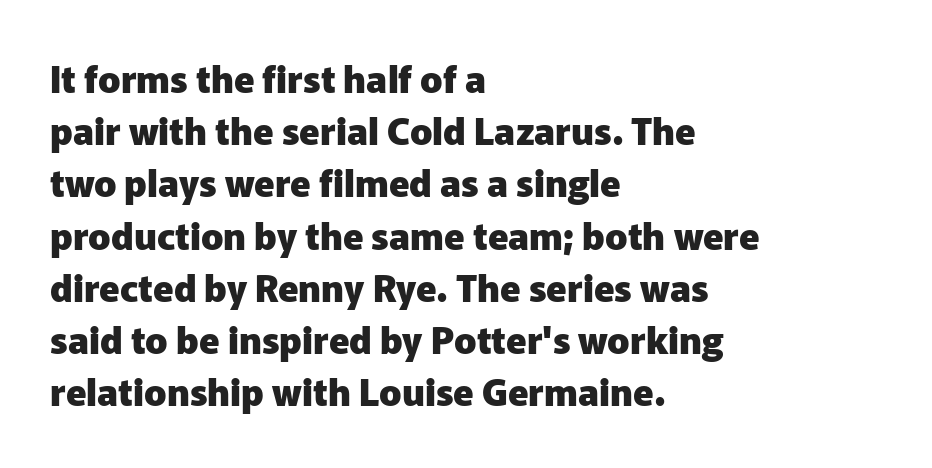
The space beneath each line is pristine and unruled. Horizontal bands of white between lines are of average thickness. Reading down the block, your eye returns to a fixed left position each line. Notice how the stems are strictly vertical — no italics here. Weight check: bold — yes, fully.
